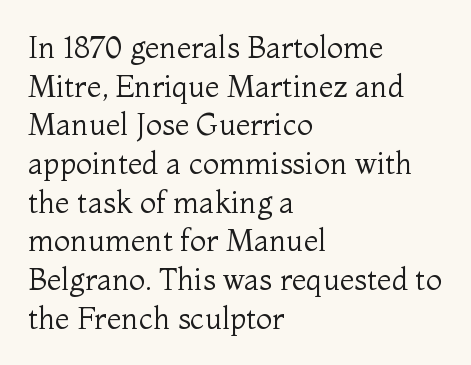
The image shows 30 px regular-weight serif type, upright; set left-aligned, normal line spacing (1.29x), normal letter spacing, not underlined; medium stroke contrast and a medium x-height.
